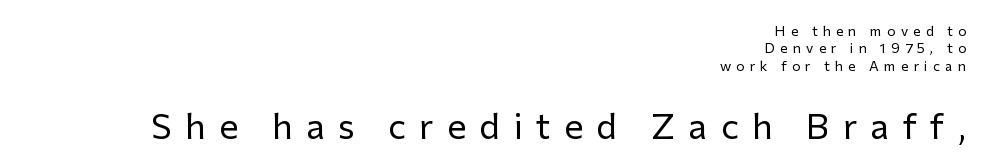
The font's upright variant was chosen for this text. Typesetter's note — lower block bumped up in size, upper block left smaller. Think of a printed novel: that variable character pitch is what you see here. The letterforms sit at book weight or below. Check where the strokes stop: nothing finishes them off — pure sans.
